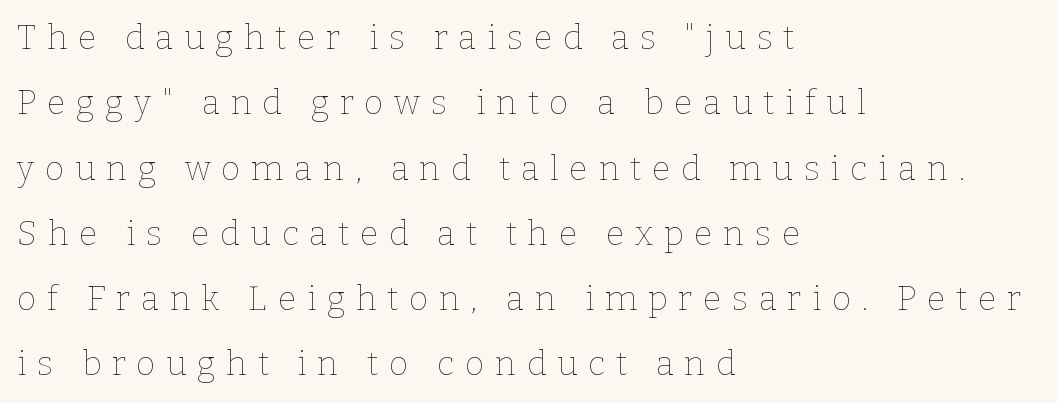
{"italic": "no", "bold": "no", "weight": "thin", "width": "normal", "stroke_contrast": "low", "x_height": "medium", "monospaced": "no", "underline": "no", "align": "left", "line_spacing": "loose", "line_spacing_ratio": 1.92, "letter_spacing": "wide", "letter_spacing_em": 0.31, "glyph_px": 34}
